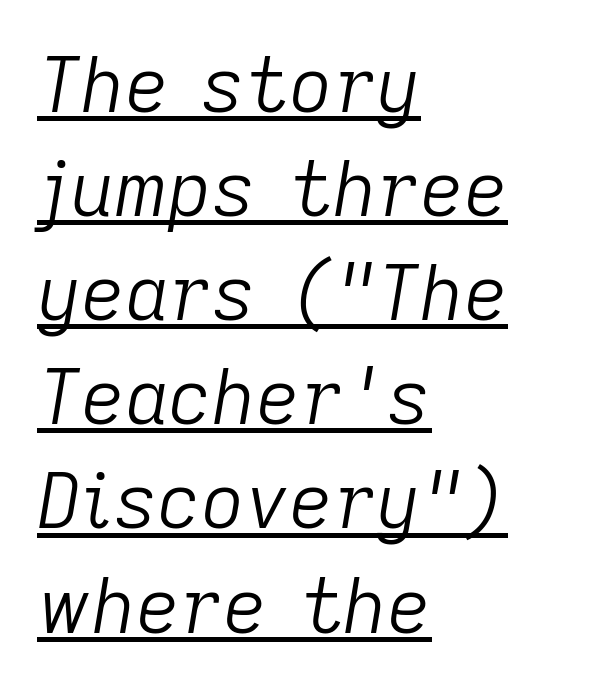
Decoration check: the copy is underlined. This is oblique type, the kind used for emphasis or titles. Is the type heavy? It reads as light-to-regular instead. The face used here is rendered with its standard letterfit.
